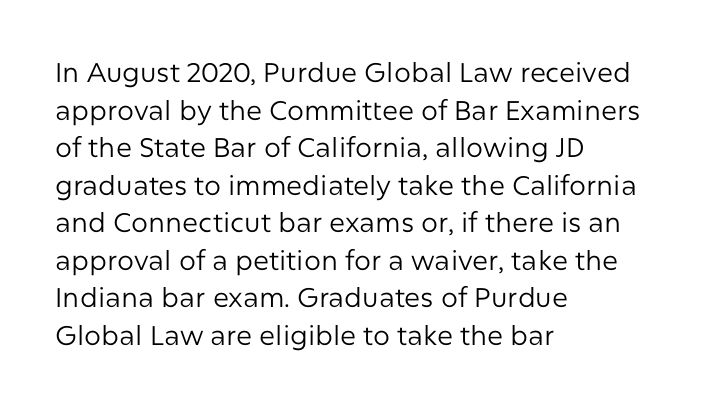
The image shows 27 px text type, upright; set left-aligned, normal line spacing (1.39x), normal letter spacing, not underlined.
